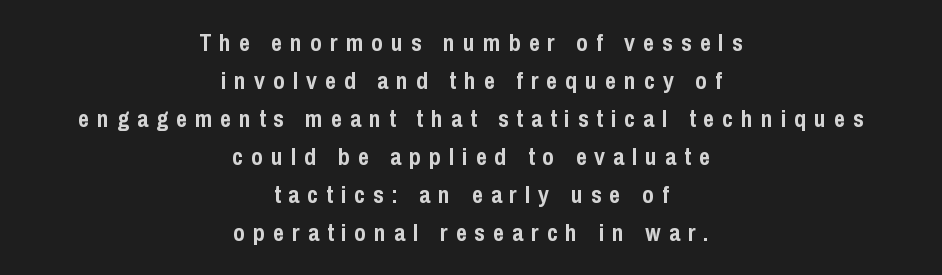
{"italic": "no", "bold": "yes", "underline": "no", "align": "center", "line_spacing": "normal", "line_spacing_ratio": 1.58, "letter_spacing": "wide", "letter_spacing_em": 0.33, "glyph_px": 24}
